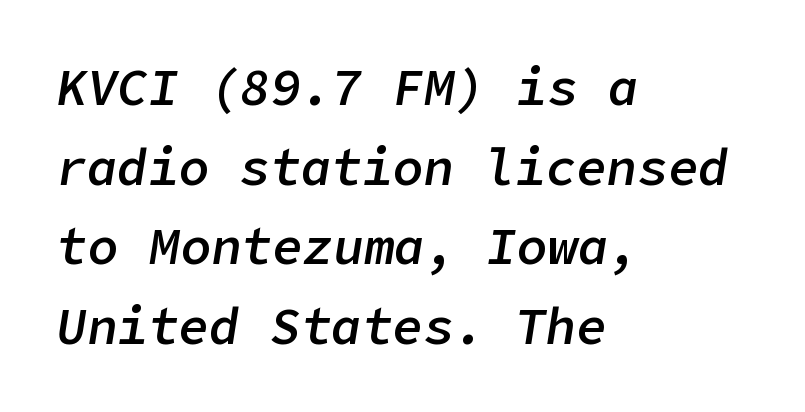
{"italic": "yes", "lean": "right", "slant_degrees": 9, "bold": "semi", "weight": "semibold", "width": "normal", "stroke_contrast": "low", "x_height": "medium", "underline": "no", "align": "left", "line_spacing": "normal", "line_spacing_ratio": 1.56, "letter_spacing": "normal", "letter_spacing_em": 0.0, "glyph_px": 51}
